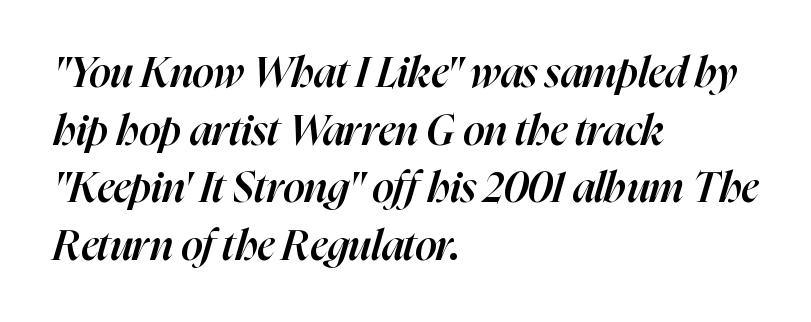
The image shows 42 px semibold type, italic (leaning right); set left-aligned, normal line spacing (1.37x), normal letter spacing, not underlined; high stroke contrast and a medium x-height.
